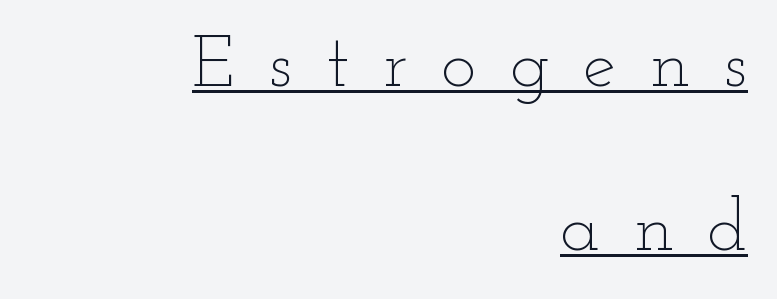
The image shows 74 px thin, wide type, upright; set right-aligned, loose line spacing (2.21x), unusually wide letter spacing (+0.46 em), underlined; low stroke contrast and a small x-height.
